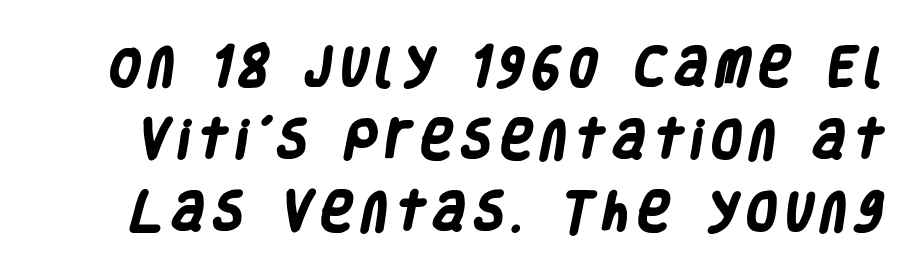
Q: Is the text bold? A: Yes.
Q: Is the typeface a serif or a sans-serif typeface? A: Sans-serif.
Q: Is the text underlined? A: No.
Q: Is the spacing between letters normal or unusually wide? A: Unusually wide.
Q: Is the spacing between lines tight, normal or loose? A: Normal.
Q: Width (condensed, normal, or wide)? A: Condensed.
Q: Stroke contrast? A: Low.
Q: x-height? A: Large.
Q: Monospaced? A: No.
